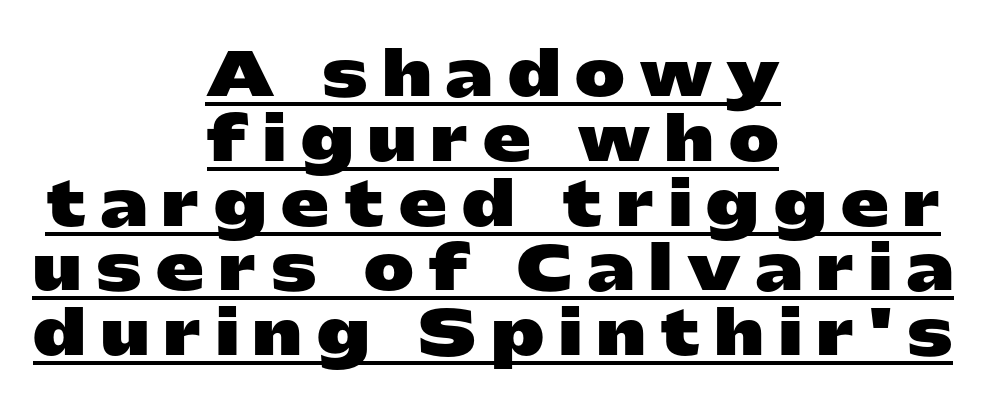
Q: Is the text bold? A: Yes.
Q: Is the text italic (slanted)? A: No, it is upright.
Q: Is the typeface a serif or a sans-serif typeface? A: Sans-serif.
Q: Is the text underlined? A: Yes.
Q: How is the paragraph aligned? A: Centered.
Q: Is the spacing between letters normal or unusually wide? A: Unusually wide.
Q: Is the spacing between lines tight, normal or loose? A: Tight.
Q: Width (condensed, normal, or wide)? A: Wide.
Q: Stroke contrast? A: Low.
Q: x-height? A: Medium.
Q: Monospaced? A: No.
